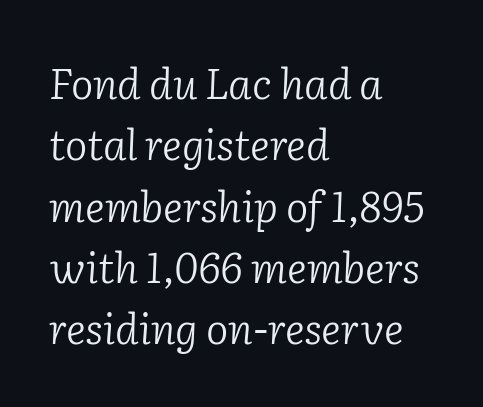
Q: Is the text bold? A: No.
Q: Is the text italic (slanted)? A: Yes, it leans right by about 2 degrees.
Q: Is the typeface a serif or a sans-serif typeface? A: Serif.
Q: Is the text underlined? A: No.
Q: How is the paragraph aligned? A: Left-aligned.
Q: Is the spacing between letters normal or unusually wide? A: Normal.
Q: Is the spacing between lines tight, normal or loose? A: Normal.
Q: Width (condensed, normal, or wide)? A: Normal.
Q: Stroke contrast? A: Low.
Q: x-height? A: Medium.
Q: Monospaced? A: No.
